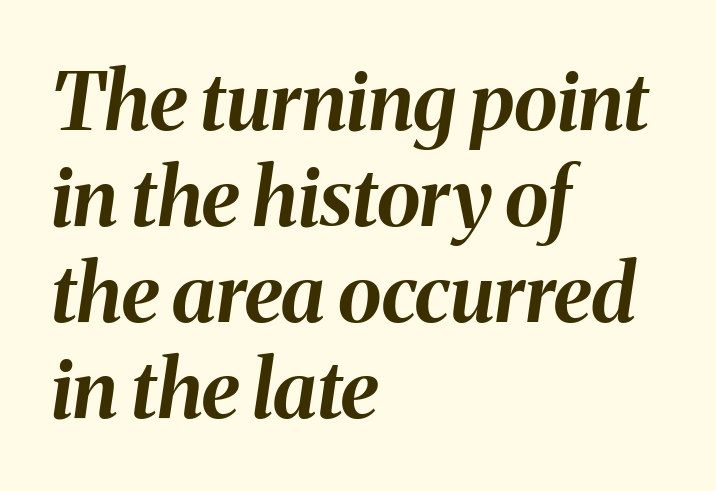
Notice how thick the strokes are: this is what a full bold looks like. A typesetter would call this proportional, since set widths differ per character. Slant detected: the letters are inclined. What stands out about the letter spacing? Nothing — it is the standard amount.
